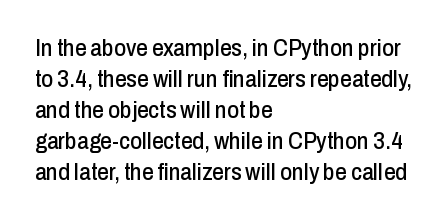
Q: Is the text italic (slanted)? A: No, it is upright.
Q: Is the text underlined? A: No.
Q: How is the paragraph aligned? A: Left-aligned.
Q: Is the spacing between letters normal or unusually wide? A: Normal.
Q: Is the spacing between lines tight, normal or loose? A: Normal.
